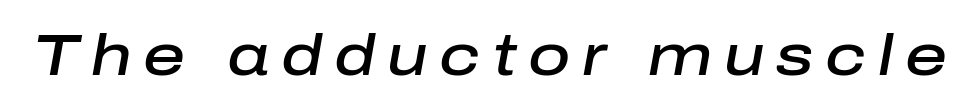
Q: Is the text bold? A: Semi-bold.
Q: Is the text italic (slanted)? A: Yes, it leans right by about 10 degrees.
Q: Is the text underlined? A: No.
Q: Is the spacing between letters normal or unusually wide? A: Unusually wide.
Q: Width (condensed, normal, or wide)? A: Normal.
Q: Stroke contrast? A: Low.
Q: x-height? A: Medium.
Q: Monospaced? A: No.
